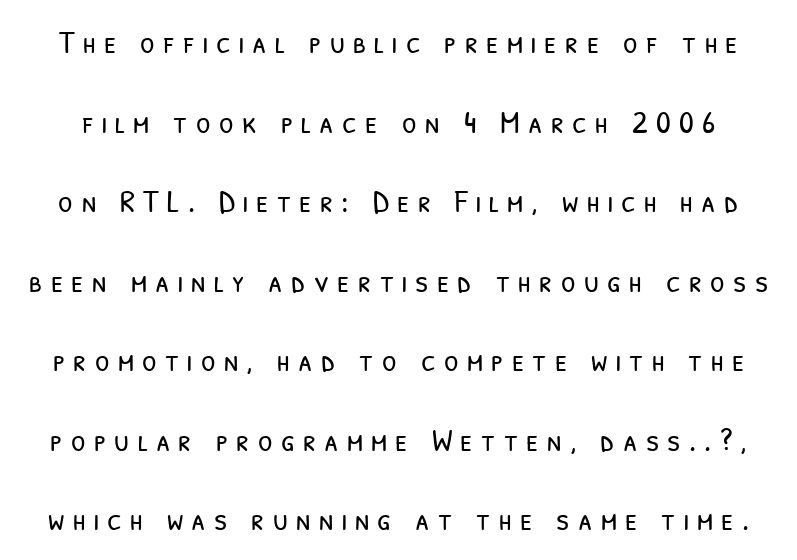
What kind of face is this? One without serifs — a sans. If you measured baseline to baseline, you'd find a long distance. The font is comparable to plain body text, perhaps lighter. The zone under the glyphs is completely vacant. The rendering inserts visible extra space after every character.
